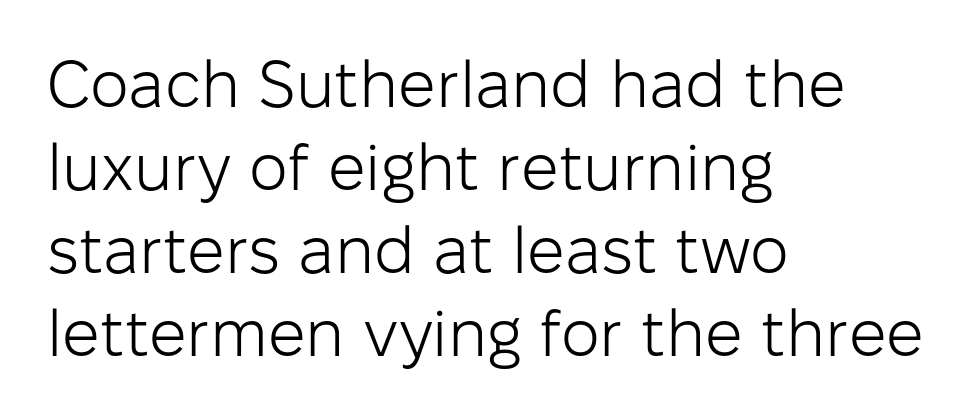
{"serif": "no", "italic": "no", "bold": "no", "weight": "light", "width": "normal", "stroke_contrast": "low", "x_height": "medium", "monospaced": "no", "underline": "no", "align": "left", "line_spacing": "normal", "line_spacing_ratio": 1.26, "letter_spacing": "normal", "letter_spacing_em": 0.0, "glyph_px": 66}
